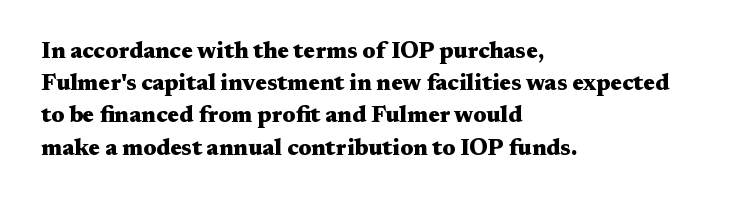
{"italic": "no", "bold": "yes", "underline": "no", "align": "left", "line_spacing": "normal", "line_spacing_ratio": 1.4, "letter_spacing": "normal", "letter_spacing_em": 0.0, "glyph_px": 23}
